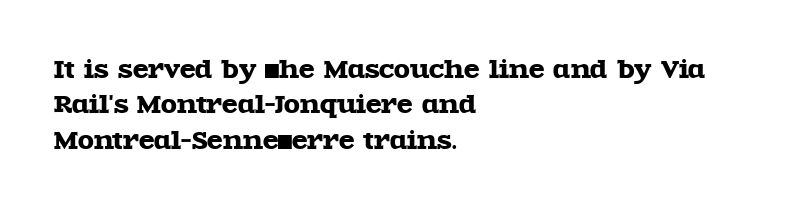
Q: Is the text italic (slanted)? A: No, it is upright.
Q: Is the text underlined? A: No.
Q: How is the paragraph aligned? A: Left-aligned.
Q: Is the spacing between letters normal or unusually wide? A: Normal.
Q: Is the spacing between lines tight, normal or loose? A: Normal.
